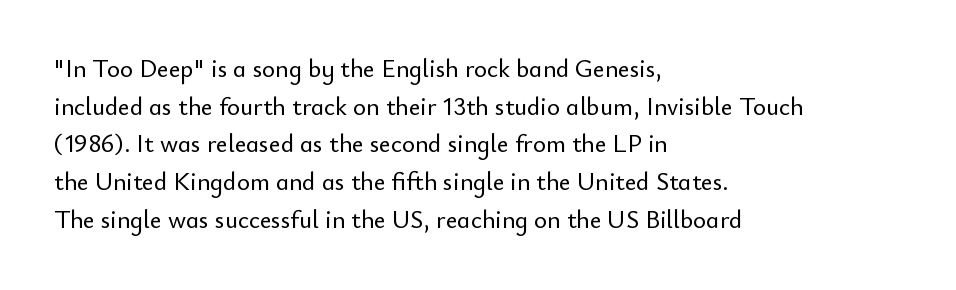
{"italic": "no", "underline": "no", "align": "left", "line_spacing": "normal", "line_spacing_ratio": 1.51, "letter_spacing": "normal", "letter_spacing_em": 0.0, "glyph_px": 25}
